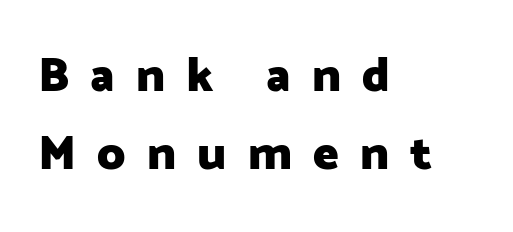
The image shows 48 px heavy sans-serif type, upright; set left-aligned, normal line spacing (1.63x), unusually wide letter spacing (+0.44 em), not underlined; low stroke contrast and a medium x-height.
